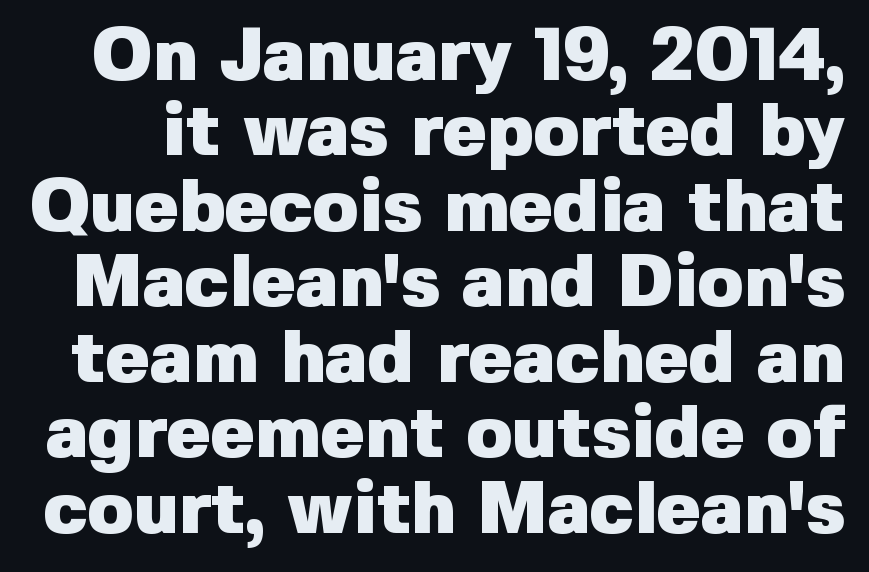
Is this a fixed-width face? No — the glyphs have proportional, varying widths. The string is rendered with underlining switched off. The lettering stays uniformly vertical, giving the passage a roman look. Caption: bold face, heavy strokes. The rendering uses a small line-height, squeezing the rows.
